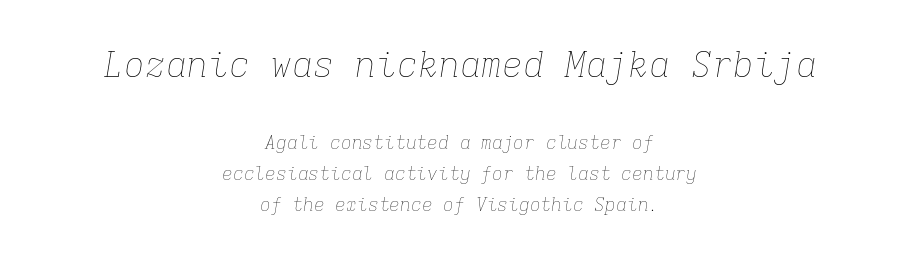
{"italic": "yes", "lean": "right", "slant_degrees": 9, "bold": "no", "weight": "thin", "width": "normal", "stroke_contrast": "low", "x_height": "medium", "monospaced": "yes", "underline": "no", "align": "center", "line_spacing_ratio": 1.72, "letter_spacing": "normal", "letter_spacing_em": 0.0, "larger_block": "first", "size_ratio": 1.94, "glyph_px": 35}
